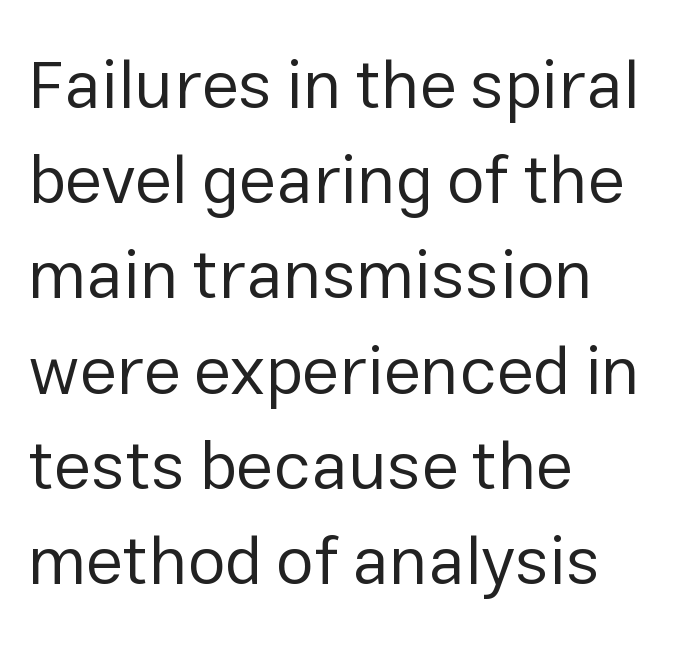
How are the letters spaced? Ordinarily, with no added tracking. The typesetting does not lean heavy: it is not bold. Horizontal alignment here is leftward, the default for most running prose. The designer left line spacing at the default.
